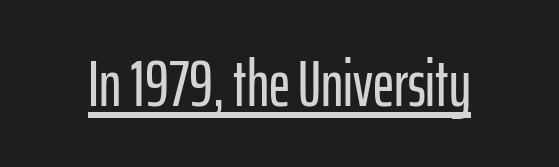
The image shows 65 px condensed sans-serif type, upright; set normal letter spacing, underlined; low stroke contrast and a medium x-height.
